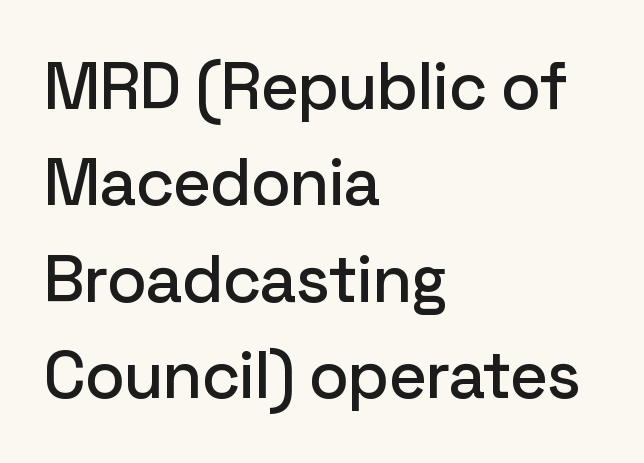
Q: Is the text italic (slanted)? A: No, it is upright.
Q: Is the typeface a serif or a sans-serif typeface? A: Sans-serif.
Q: Is the text underlined? A: No.
Q: How is the paragraph aligned? A: Left-aligned.
Q: Is the spacing between letters normal or unusually wide? A: Normal.
Q: Is the spacing between lines tight, normal or loose? A: Normal.
Q: Width (condensed, normal, or wide)? A: Normal.
Q: Stroke contrast? A: Low.
Q: x-height? A: Medium.
Q: Monospaced? A: No.
